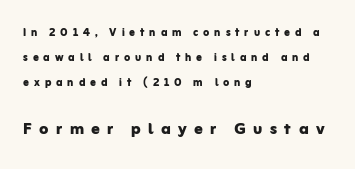
The font is running at its bold setting. The baseline area is clear. The block sitting lower on the canvas is the one with enlarged characters. Left-aligned paragraph, ragged on the right. It's the straight-up-and-down kind of type. Short note: letters widely spaced.
